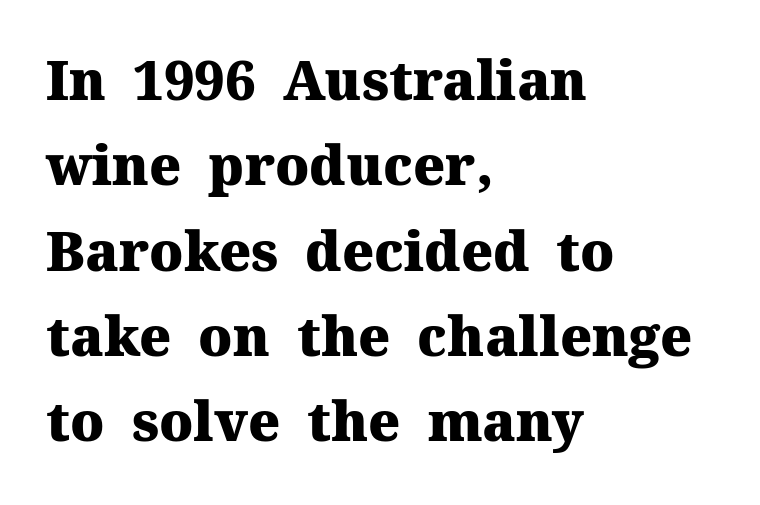
The image shows 54 px heavy serif type, upright; set left-aligned, normal line spacing (1.58x), normal letter spacing, not underlined; medium stroke contrast and a medium x-height.
